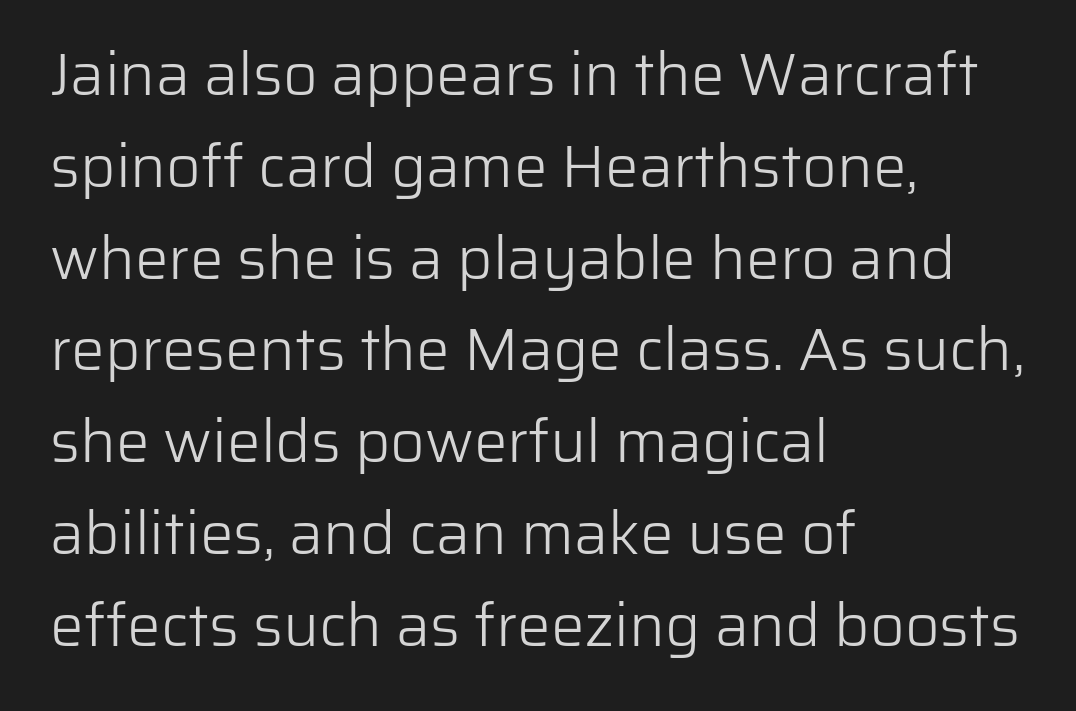
No feet cap the strokes, marking this as sans-serif type. Regarding leading, the lines here are spaced in the standard way. The strip under each line holds only bare page. This sample has the flowing, uneven cadence of proportional lettering.
